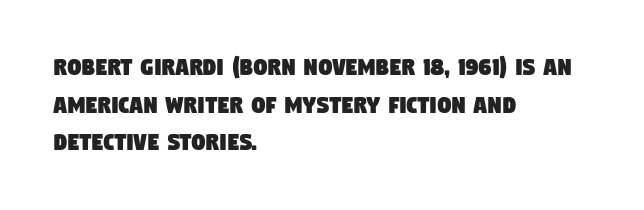
The image shows 27 px text type; set left-aligned, normal line spacing (1.39x), normal letter spacing, not underlined.
